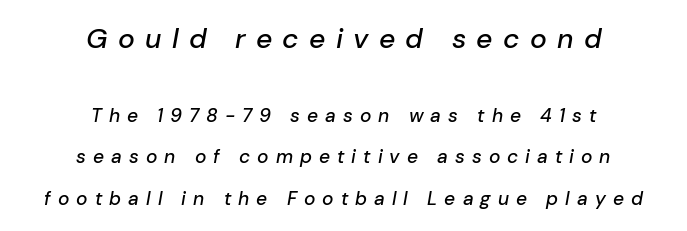
The image shows 28 px text type, italic (leaning right); set centered, loose line spacing (2.17x), unusually wide letter spacing (+0.37 em), not underlined; the first (top) block is 1.47x larger; low stroke contrast and a medium x-height.
